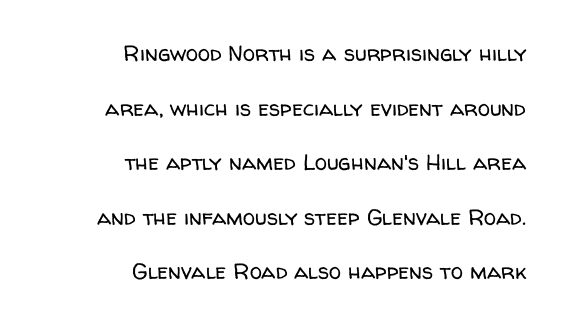
If you drew a ruler down the right edge, every line would touch it. Characters remain perfectly vertical along every line. The words here are not underlined. Baseline-to-baseline distance is far greater than the letter height.
